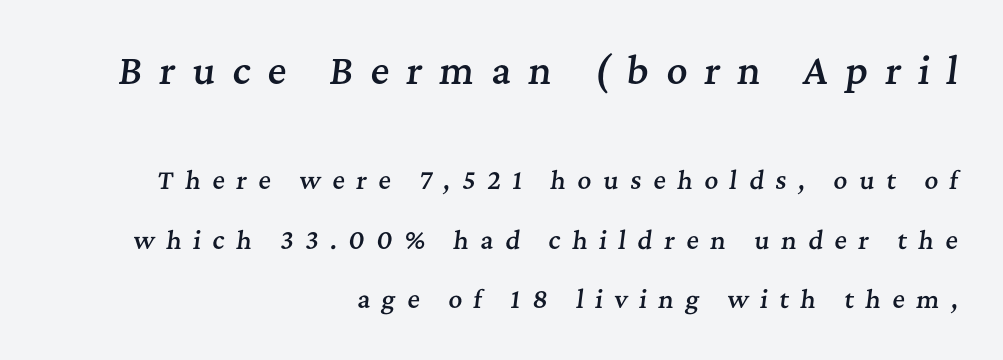
Loosely led — the rows are spread out. The baseline area is clear. Yep, those are serifs on the letters. Slant detected: the letters are inclined. Line endings align vertically; line beginnings do not.
